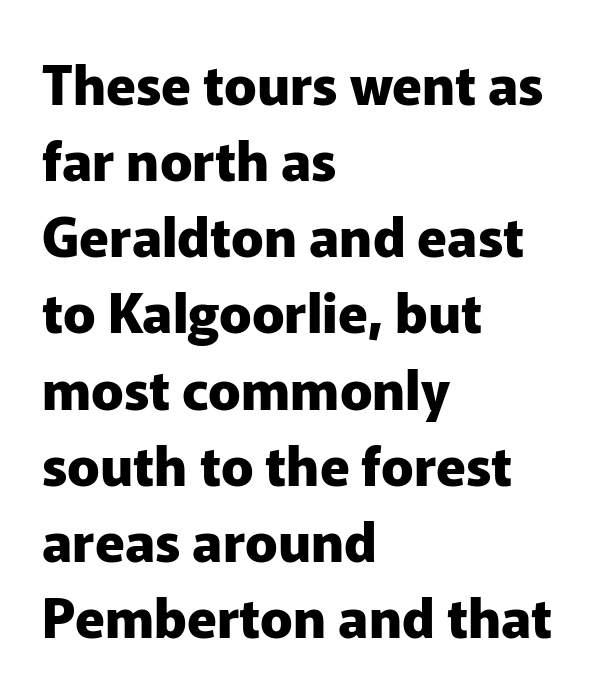
Q: Is the text bold? A: Yes.
Q: Is the text italic (slanted)? A: No, it is upright.
Q: Is the typeface a serif or a sans-serif typeface? A: Sans-serif.
Q: Is the text underlined? A: No.
Q: How is the paragraph aligned? A: Left-aligned.
Q: Is the spacing between letters normal or unusually wide? A: Normal.
Q: Is the spacing between lines tight, normal or loose? A: Normal.
Q: Width (condensed, normal, or wide)? A: Normal.
Q: Stroke contrast? A: Low.
Q: x-height? A: Medium.
Q: Monospaced? A: No.
